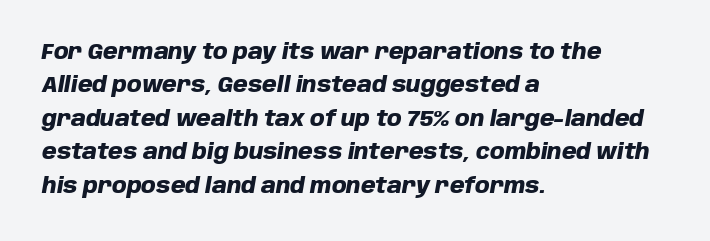
The image shows 21 px bold type, italic (leaning right); set left-aligned, normal line spacing (1.59x), normal letter spacing, not underlined.
